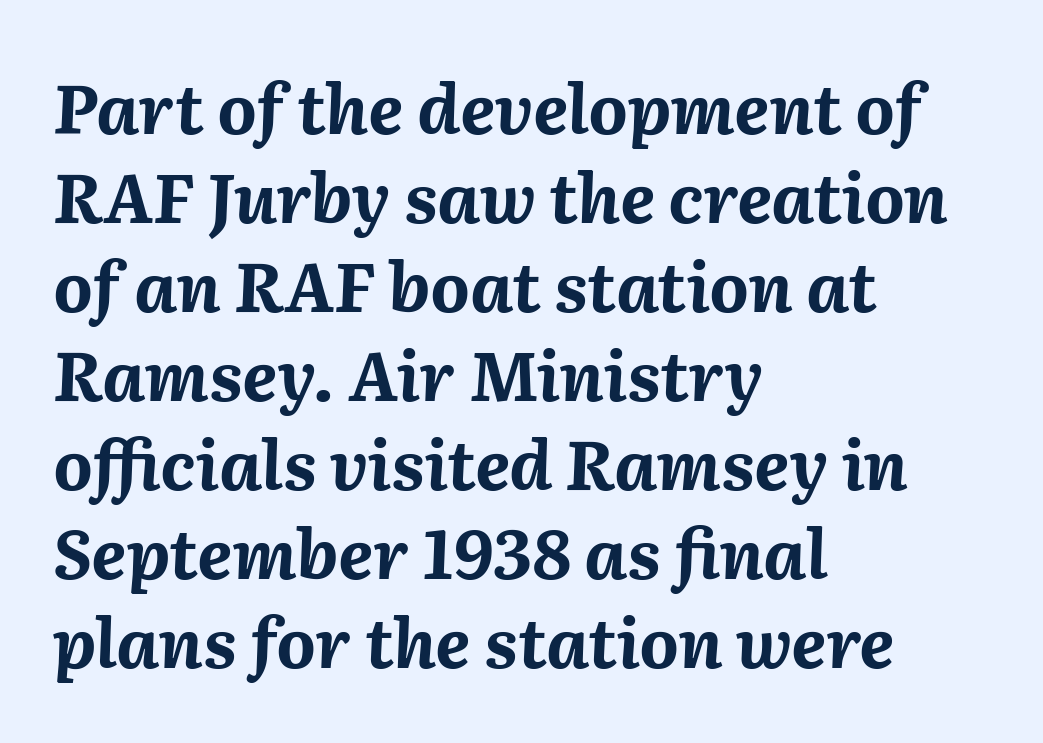
Q: Is the text bold? A: Yes.
Q: Is the text italic (slanted)? A: Yes, it leans right by about 2 degrees.
Q: Is the text underlined? A: No.
Q: How is the paragraph aligned? A: Left-aligned.
Q: Is the spacing between letters normal or unusually wide? A: Normal.
Q: Is the spacing between lines tight, normal or loose? A: Normal.
Q: Width (condensed, normal, or wide)? A: Normal.
Q: Stroke contrast? A: Medium.
Q: x-height? A: Medium.
Q: Monospaced? A: No.
